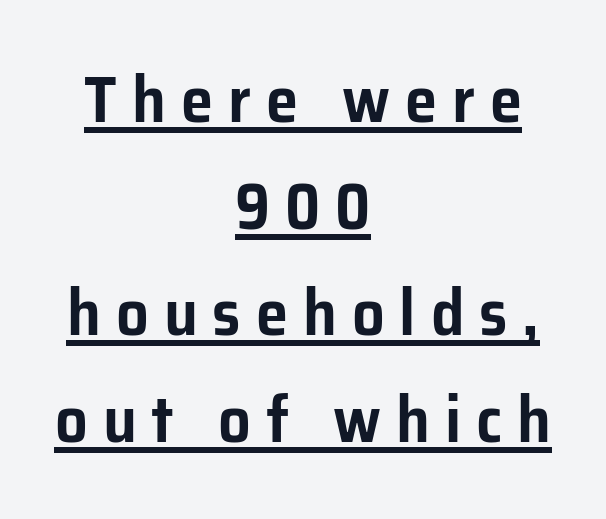
The image shows 65 px sans-serif type, upright; set centered, normal line spacing (1.64x), unusually wide letter spacing (+0.23 em), underlined; low stroke contrast and a medium x-height.
